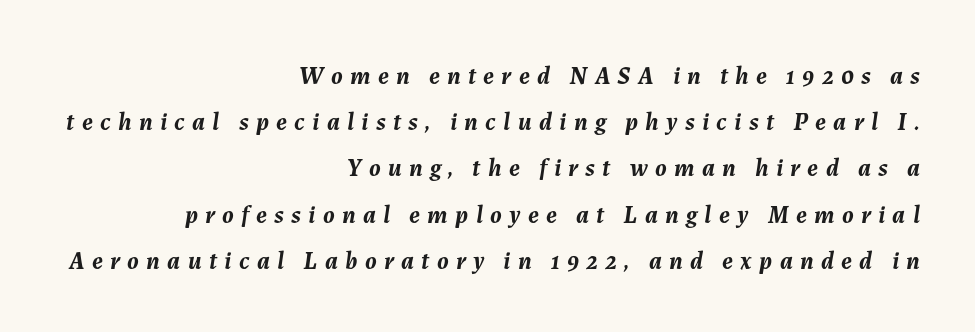
The image shows 25 px bold type, italic (leaning right); set right-aligned, line spacing 1.85x, unusually wide letter spacing (+0.29 em), not underlined.
